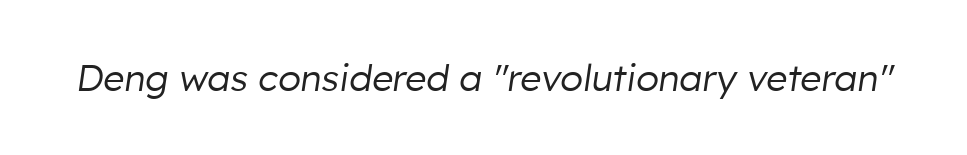
Compared with a typical body face, this is equally light or lighter still. Rule under the text: the space is simply empty. Words appear dense and cohesive because spacing is normal. The passage shown is typed in a proportional face where columns would drift. The specimen reads as italic at a glance.
